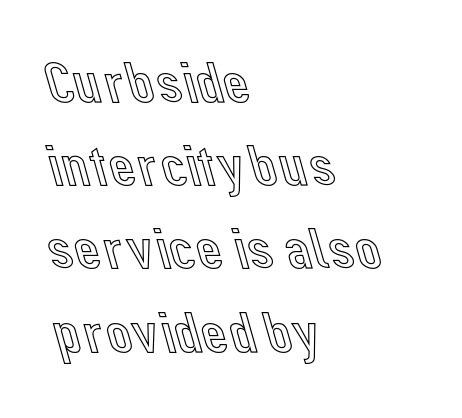
{"width": "normal", "x_height": "medium", "monospaced": "no", "underline": "no", "align": "left", "line_spacing": "normal", "line_spacing_ratio": 1.41, "letter_spacing": "normal", "letter_spacing_em": 0.0, "glyph_px": 59}
